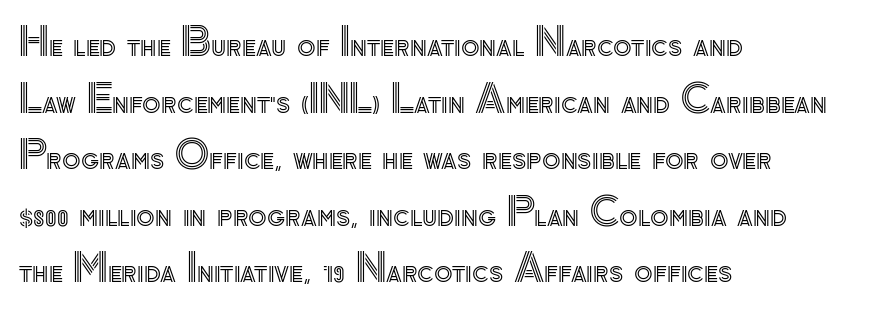
Q: Is the text italic (slanted)? A: No, it is upright.
Q: Is the text underlined? A: No.
Q: How is the paragraph aligned? A: Left-aligned.
Q: Is the spacing between letters normal or unusually wide? A: Normal.
Q: Is the spacing between lines tight, normal or loose? A: Normal.
Q: Width (condensed, normal, or wide)? A: Normal.
Q: x-height? A: Small.
Q: Monospaced? A: No.
